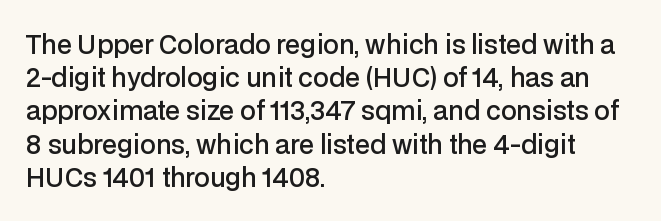
The image shows 25 px text type, upright; set left-aligned, normal line spacing (1.33x), normal letter spacing, not underlined.
